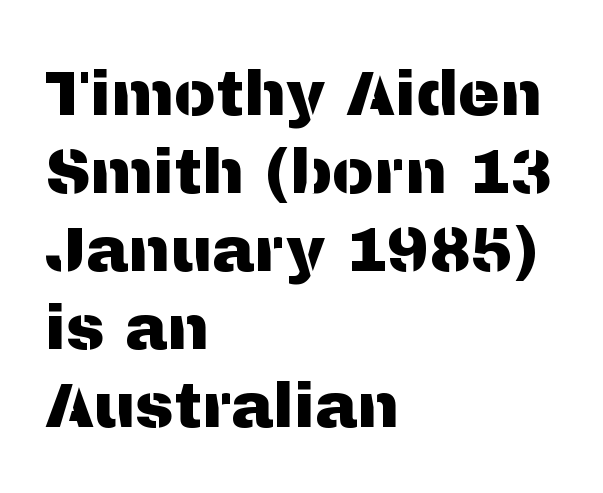
Q: Is the text italic (slanted)? A: No, it is upright.
Q: Is the typeface a serif or a sans-serif typeface? A: Sans-serif.
Q: Is the text underlined? A: No.
Q: How is the paragraph aligned? A: Left-aligned.
Q: Is the spacing between letters normal or unusually wide? A: Normal.
Q: Width (condensed, normal, or wide)? A: Normal.
Q: Stroke contrast? A: Medium.
Q: x-height? A: Medium.
Q: Monospaced? A: No.
